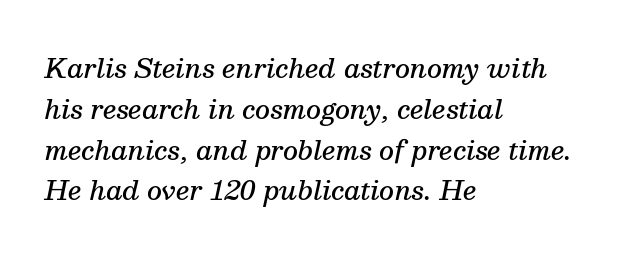
{"italic": "yes", "lean": "right", "slant_degrees": 13, "bold": "semi", "underline": "no", "align": "left", "line_spacing": "normal", "line_spacing_ratio": 1.57, "letter_spacing": "normal", "letter_spacing_em": 0.0, "glyph_px": 26}
